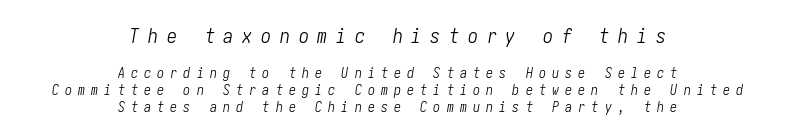
Anything drawn beneath the words? Only blank space. This layout puts the oversized block above and the modest block below. Weight: not bold — regular or lighter. Here the glyphs are tracked loosely, breaking word shapes into spaced letters. Is the block centered? Yes — each line is placed symmetrically about the middle. Characters are canted at an angle relative to the baseline's perpendicular.
